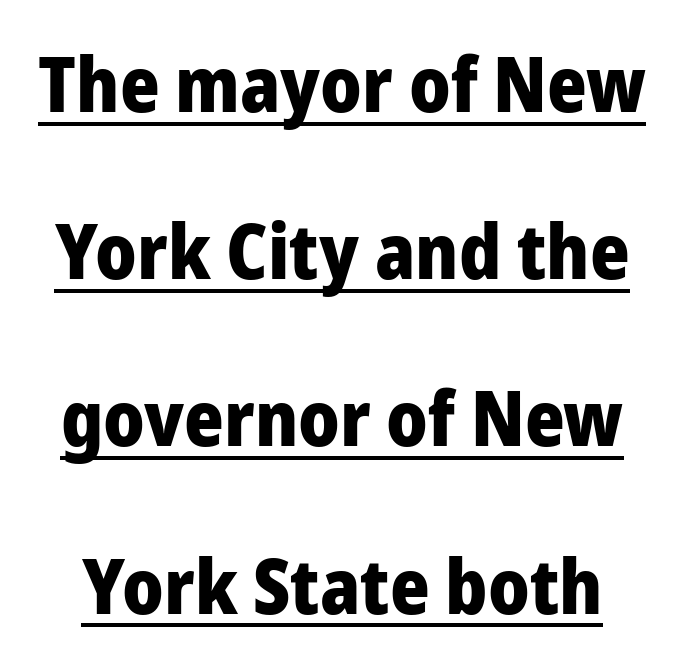
Q: Is the text bold? A: Yes.
Q: Is the text italic (slanted)? A: No, it is upright.
Q: Is the typeface a serif or a sans-serif typeface? A: Sans-serif.
Q: Is the text underlined? A: Yes.
Q: Is the spacing between letters normal or unusually wide? A: Normal.
Q: Is the spacing between lines tight, normal or loose? A: Loose.
Q: Width (condensed, normal, or wide)? A: Normal.
Q: Stroke contrast? A: Low.
Q: x-height? A: Medium.
Q: Monospaced? A: No.
